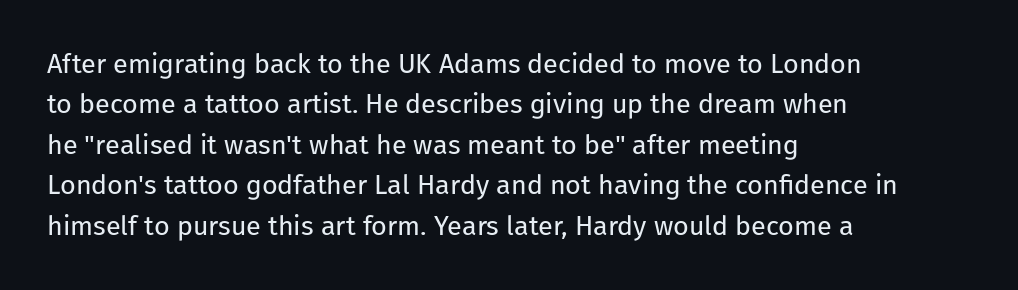
Q: Is the text bold? A: No.
Q: Is the text italic (slanted)? A: No, it is upright.
Q: Is the text underlined? A: No.
Q: How is the paragraph aligned? A: Left-aligned.
Q: Is the spacing between letters normal or unusually wide? A: Normal.
Q: Is the spacing between lines tight, normal or loose? A: Normal.
